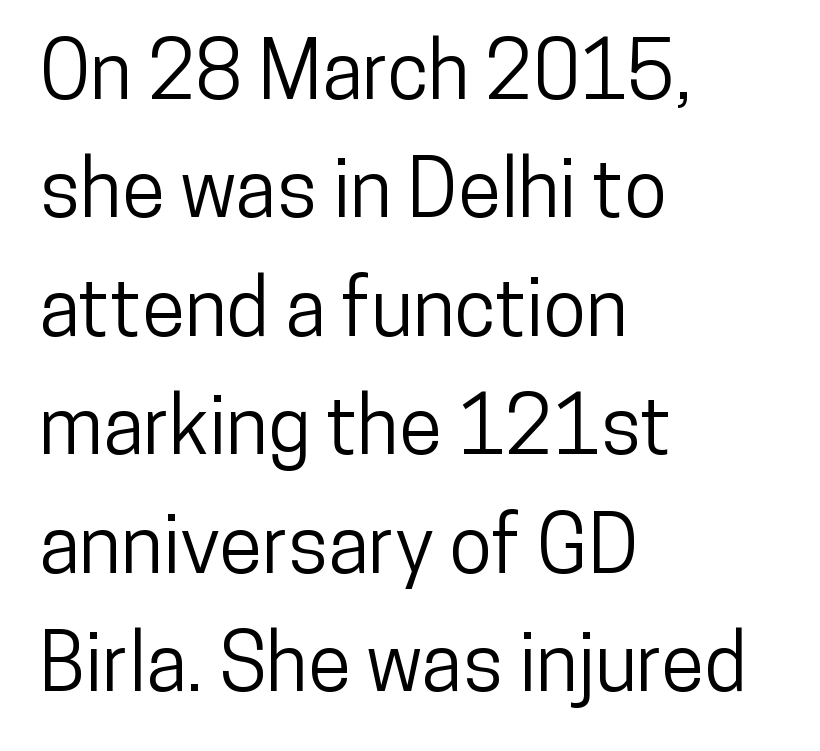
{"serif": "no", "italic": "no", "width": "condensed", "stroke_contrast": "low", "x_height": "medium", "monospaced": "no", "underline": "no", "align": "left", "line_spacing": "normal", "line_spacing_ratio": 1.5, "letter_spacing": "normal", "letter_spacing_em": 0.0, "glyph_px": 79}
